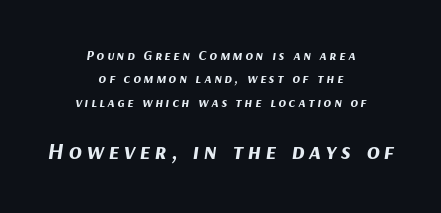
Q: Is the text bold? A: Yes.
Q: Is the text italic (slanted)? A: Yes, it leans right by about 9 degrees.
Q: Is the text underlined? A: No.
Q: How is the paragraph aligned? A: Centered.
Q: Is the spacing between lines tight, normal or loose? A: Normal.
Q: Which block of text is set in a larger size, the first (top) or the second (bottom)? A: The second (bottom) one.
